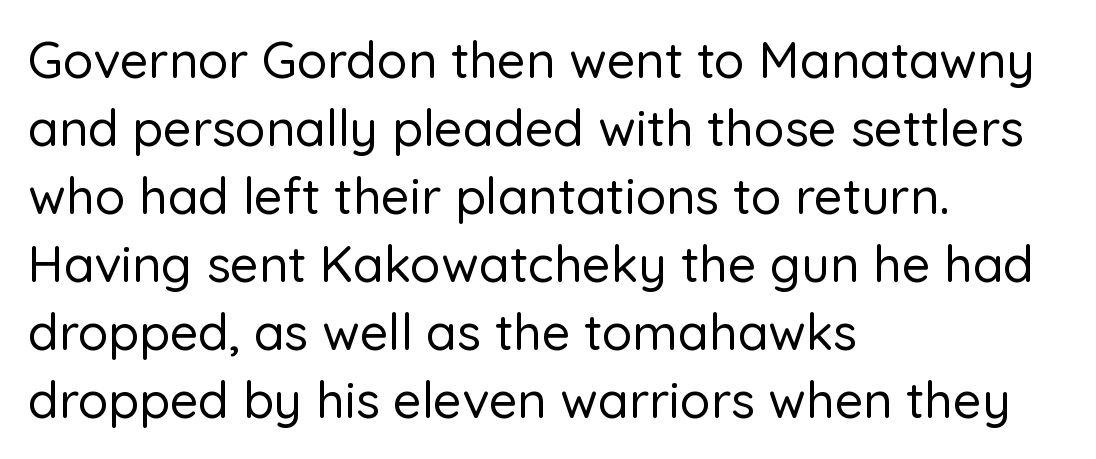
The image shows 50 px sans-serif type, upright; set left-aligned, normal line spacing (1.36x), normal letter spacing, not underlined; low stroke contrast and a medium x-height.
